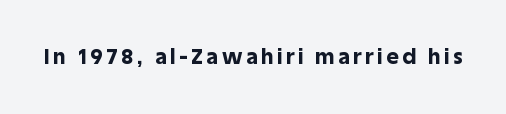
The image shows 21 px bold type, upright; set not underlined.
